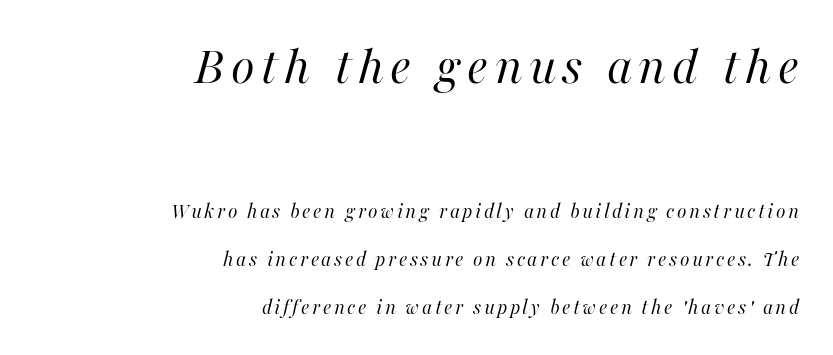
{"italic": "yes", "lean": "right", "slant_degrees": 16, "bold": "no", "weight": "regular", "width": "normal", "stroke_contrast": "high", "x_height": "medium", "monospaced": "no", "underline": "no", "align": "right", "line_spacing": "loose", "line_spacing_ratio": 2.18, "larger_block": "first", "size_ratio": 2.5, "glyph_px": 55}
